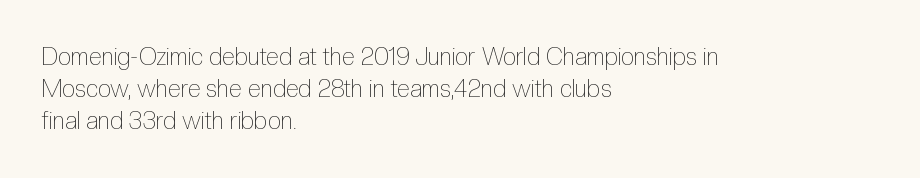
The strip under each line holds only bare page. You could call the tracking neutral — neither tight nor loose. Where is the straight margin? On the left. Upright lettering throughout. The weight tops out at a normal text grade.
